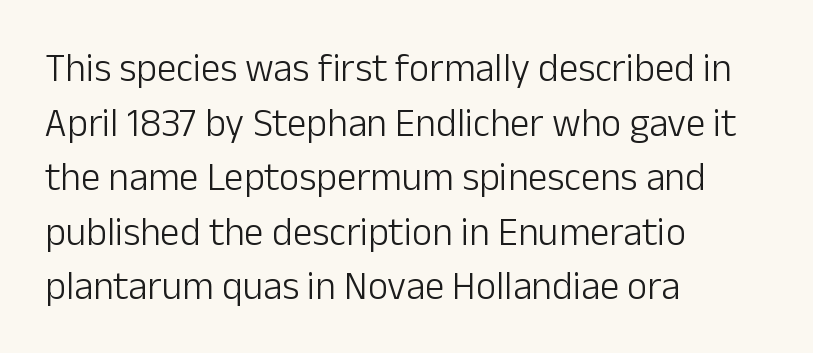
{"serif": "no", "italic": "no", "bold": "no", "weight": "light", "width": "normal", "stroke_contrast": "low", "x_height": "medium", "monospaced": "no", "underline": "no", "align": "left", "line_spacing": "normal", "line_spacing_ratio": 1.4, "letter_spacing": "normal", "letter_spacing_em": 0.0, "glyph_px": 39}
